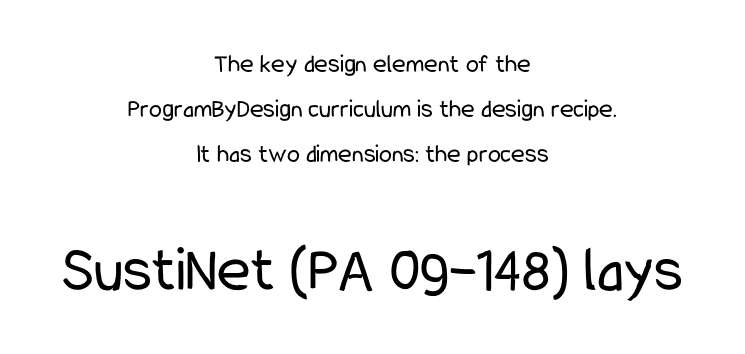
The image shows 64 px regular-weight, condensed sans-serif type, upright; set centered, line spacing 1.74x, normal letter spacing, not underlined; the second (bottom) block is 2.46x larger; low stroke contrast and a medium x-height.
